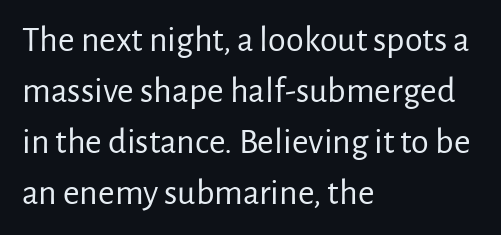
Q: Is the text bold? A: No.
Q: Is the text italic (slanted)? A: No, it is upright.
Q: Is the typeface a serif or a sans-serif typeface? A: Sans-serif.
Q: Is the text underlined? A: No.
Q: How is the paragraph aligned? A: Left-aligned.
Q: Is the spacing between letters normal or unusually wide? A: Normal.
Q: Is the spacing between lines tight, normal or loose? A: Normal.
Q: Width (condensed, normal, or wide)? A: Normal.
Q: Stroke contrast? A: Low.
Q: x-height? A: Medium.
Q: Monospaced? A: No.
